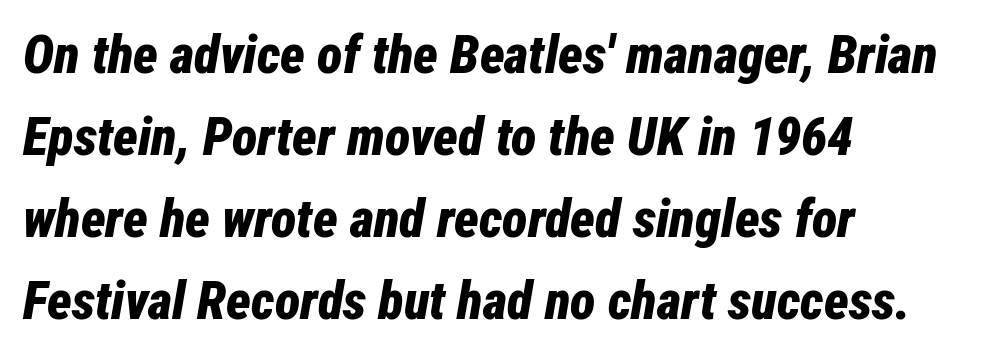
Q: Is the text bold? A: Yes.
Q: Is the text italic (slanted)? A: Yes, it leans right by about 12 degrees.
Q: Is the text underlined? A: No.
Q: How is the paragraph aligned? A: Left-aligned.
Q: Is the spacing between letters normal or unusually wide? A: Normal.
Q: Is the spacing between lines tight, normal or loose? A: Normal.
Q: Width (condensed, normal, or wide)? A: Condensed.
Q: Stroke contrast? A: Low.
Q: x-height? A: Medium.
Q: Monospaced? A: No.
